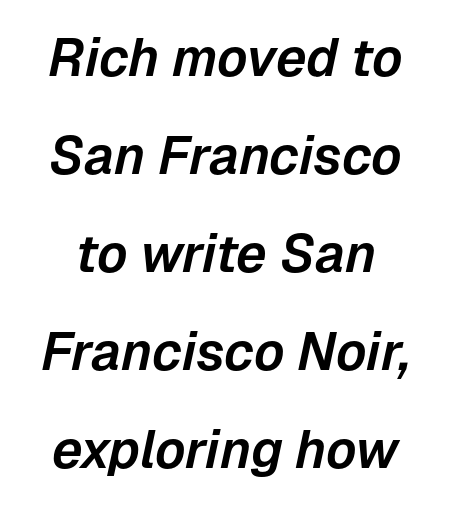
Q: Is the text italic (slanted)? A: Yes, it leans right by about 12 degrees.
Q: Is the text underlined? A: No.
Q: Is the spacing between letters normal or unusually wide? A: Normal.
Q: Width (condensed, normal, or wide)? A: Normal.
Q: Stroke contrast? A: Low.
Q: x-height? A: Medium.
Q: Monospaced? A: No.
